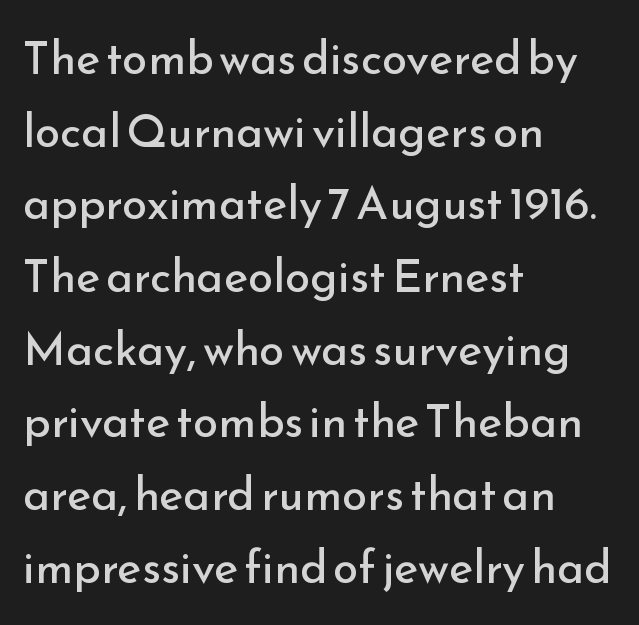
The lines in this sample share a left origin and differ only in where they stop. The typeface chosen for these lines omits serifs. Here the designer chose a conventional face with non-uniform glyph widths. Rendered with straight, roman letterforms.
